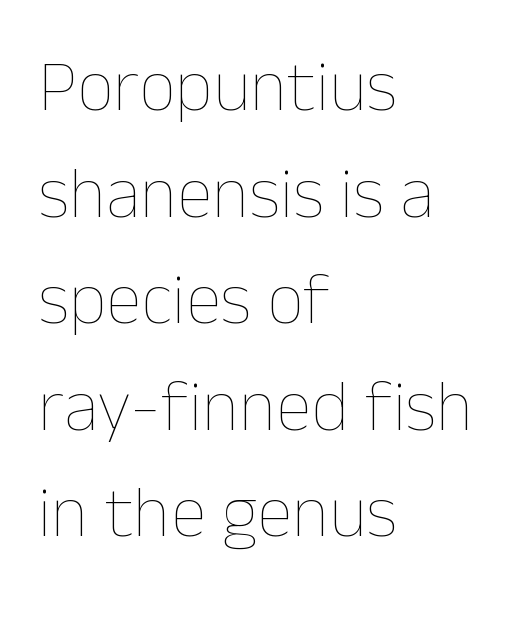
Q: Is the text bold? A: No.
Q: Is the text italic (slanted)? A: No, it is upright.
Q: Is the text underlined? A: No.
Q: How is the paragraph aligned? A: Left-aligned.
Q: Is the spacing between letters normal or unusually wide? A: Normal.
Q: Is the spacing between lines tight, normal or loose? A: Normal.
Q: Width (condensed, normal, or wide)? A: Normal.
Q: Stroke contrast? A: Low.
Q: x-height? A: Medium.
Q: Monospaced? A: No.
